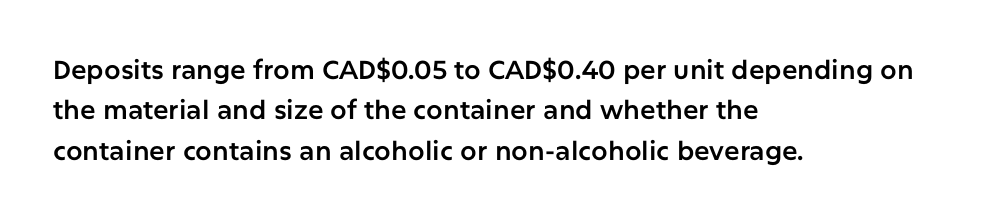
The image shows 26 px text type, upright; set left-aligned, normal line spacing (1.55x), normal letter spacing, not underlined.
